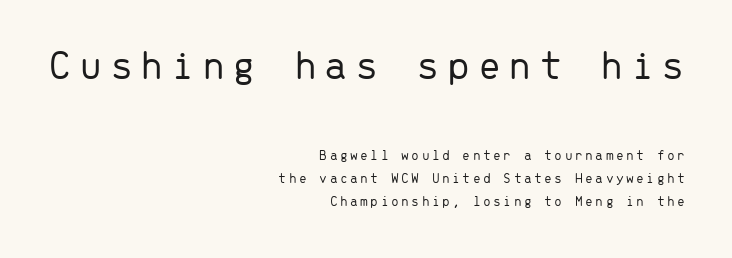
The image shows 42 px light sans-serif type, upright, monospaced; set right-aligned, normal line spacing (1.64x), not underlined; the first (top) block is 3.0x larger; low stroke contrast and a medium x-height.
